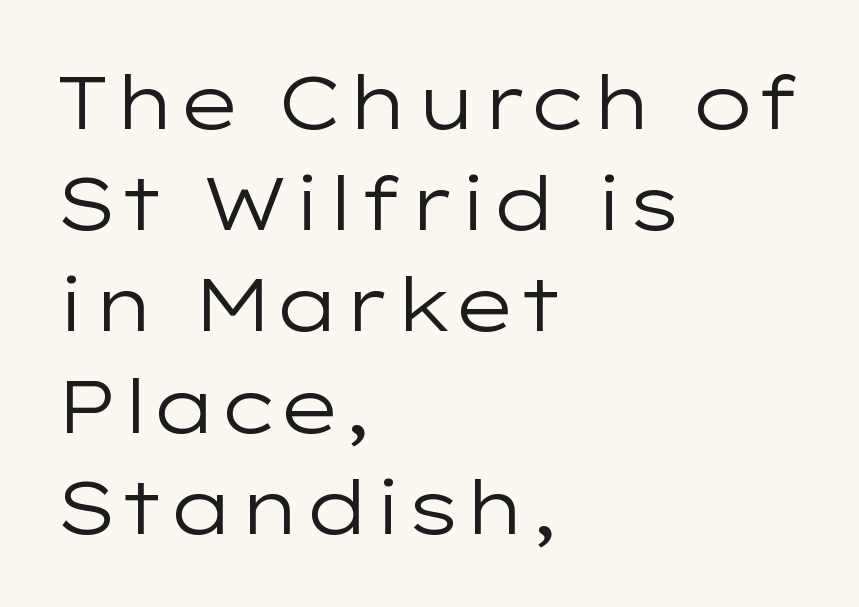
Which margin do the lines hug? The left one — the right edge is uneven. Weight class: somewhere from thin through regular. Are there feet on the stems? There aren't — it's a sans. Is the letter spacing exaggerated? No — it looks like the ordinary default.
